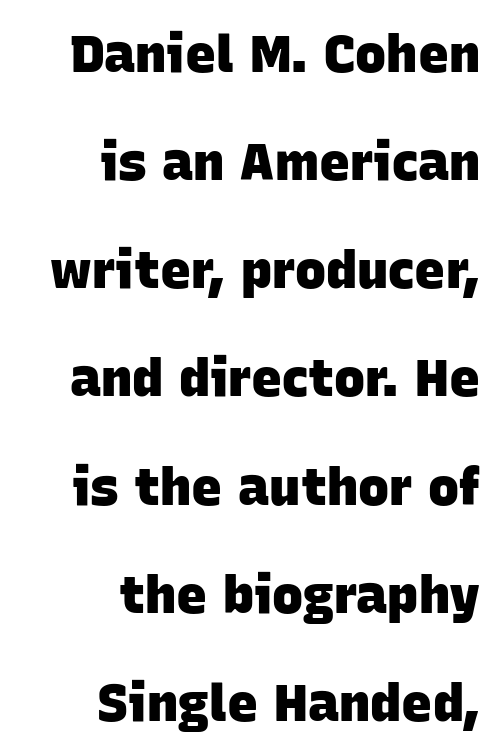
Q: Is the text bold? A: Yes.
Q: Is the typeface a serif or a sans-serif typeface? A: Sans-serif.
Q: Is the text underlined? A: No.
Q: How is the paragraph aligned? A: Right-aligned.
Q: Is the spacing between letters normal or unusually wide? A: Normal.
Q: Is the spacing between lines tight, normal or loose? A: Loose.
Q: Width (condensed, normal, or wide)? A: Normal.
Q: Stroke contrast? A: Low.
Q: x-height? A: Large.
Q: Monospaced? A: No.
